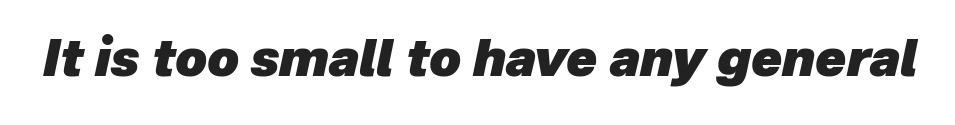
The image shows 50 px heavy type, italic (leaning right); set normal letter spacing, not underlined; low stroke contrast and a medium x-height.
